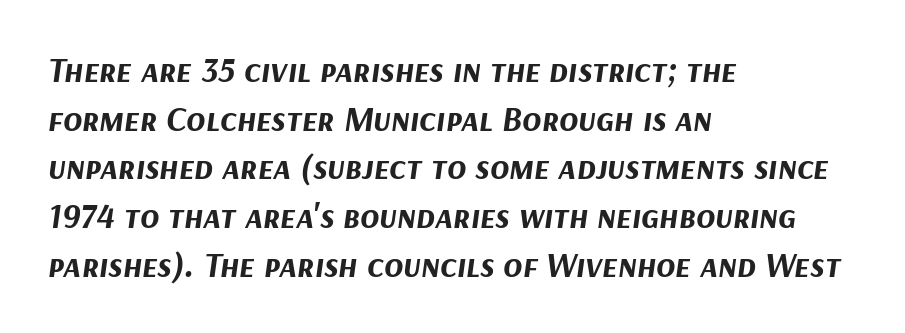
Q: Is the text bold? A: Yes.
Q: Is the text italic (slanted)? A: Yes, it leans right by about 9 degrees.
Q: Is the text underlined? A: No.
Q: How is the paragraph aligned? A: Left-aligned.
Q: Is the spacing between letters normal or unusually wide? A: Normal.
Q: Is the spacing between lines tight, normal or loose? A: Normal.
Q: Width (condensed, normal, or wide)? A: Normal.
Q: Stroke contrast? A: Medium.
Q: x-height? A: Medium.
Q: Monospaced? A: No.
